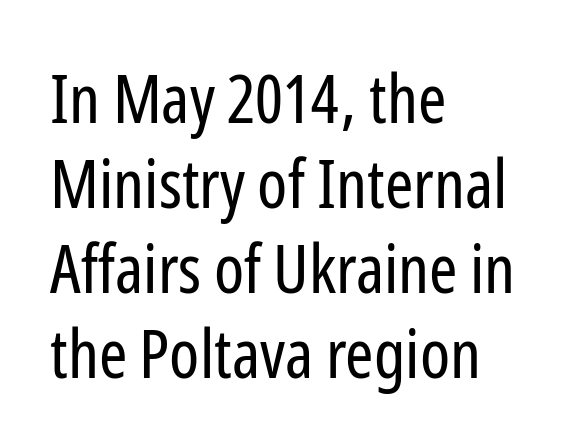
The image shows 68 px regular-weight, condensed sans-serif type, upright; set left-aligned, normal line spacing (1.25x), normal letter spacing, not underlined; low stroke contrast and a medium x-height.
